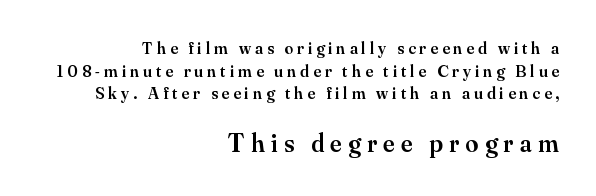
The image shows 26 px text type, upright; set right-aligned, normal line spacing (1.33x), unusually wide letter spacing (+0.24 em), not underlined; the second (bottom) block is 1.53x larger.
